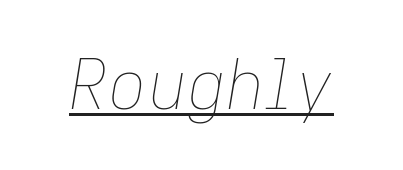
The image shows 68 px thin type, italic (leaning right); set normal letter spacing, underlined; low stroke contrast and a medium x-height.
